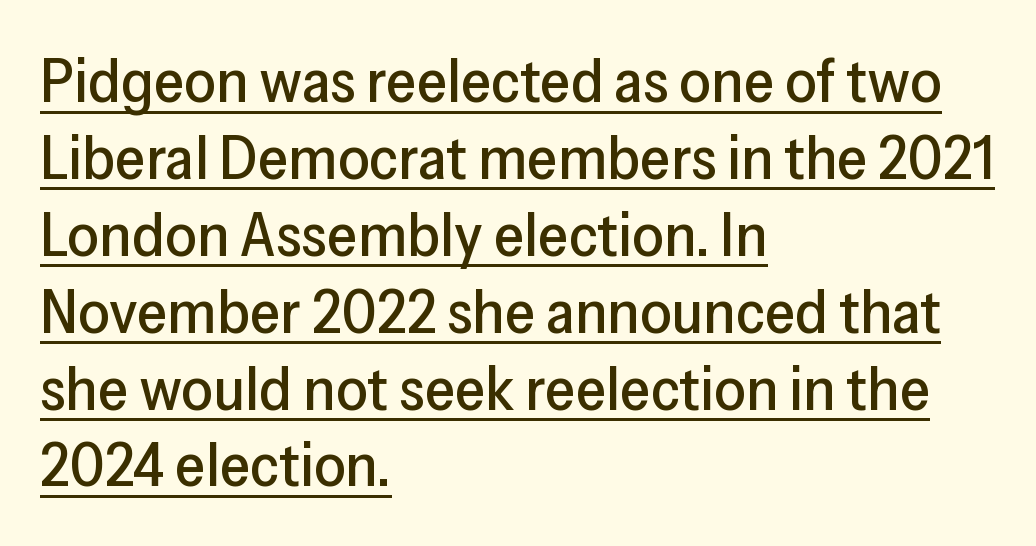
The image shows 62 px sans-serif type, upright; set left-aligned, line spacing 1.24x, normal letter spacing, underlined; low stroke contrast and a medium x-height.
